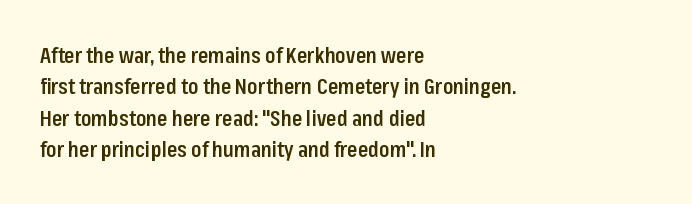
The glyphs have the mass of a demibold cut, below bold. The compositor pushed each line to the left boundary. The passage shown is not underscored anywhere. Caption: standard tracking, unaltered. Reading down the column, the eye jumps a familiar distance to each next line. The axis of the letterforms is exactly vertical.
